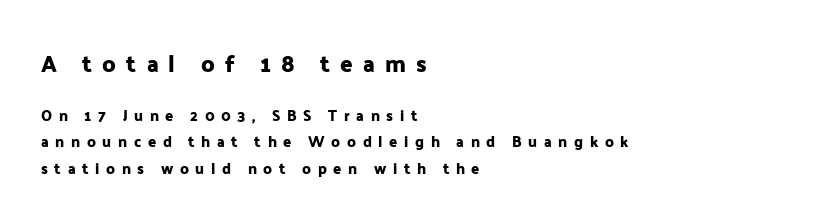
Q: Is the text italic (slanted)? A: No, it is upright.
Q: Is the text underlined? A: No.
Q: How is the paragraph aligned? A: Left-aligned.
Q: Is the spacing between letters normal or unusually wide? A: Unusually wide.
Q: Which block of text is set in a larger size, the first (top) or the second (bottom)? A: The first (top) one.
